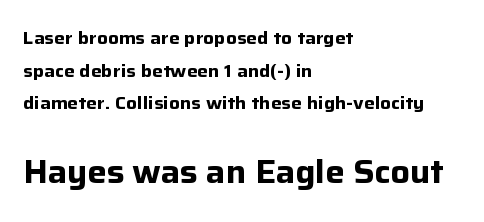
Descenders are the only things crossing below the line. The characters look thick and weighty, a clear bold. No feet cap the strokes, marking this as sans-serif type. Unlike italic type, these characters show no tilt at all. Size hierarchy here favors the trailing block over the leading one. A typesetter would call this zero additional tracking.
